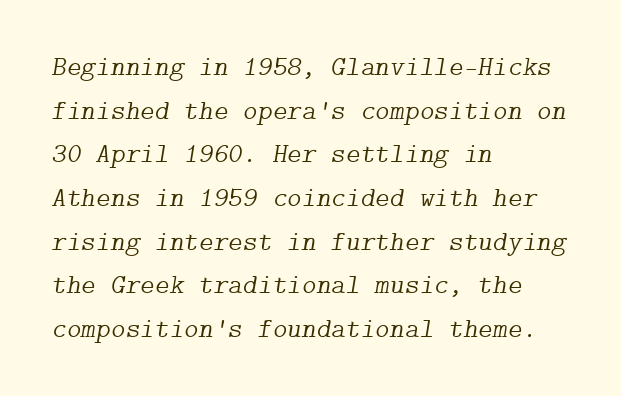
The image shows 28 px light serif type, italic (leaning right); set left-aligned, normal line spacing (1.56x), normal letter spacing, not underlined; low stroke contrast and a medium x-height.
